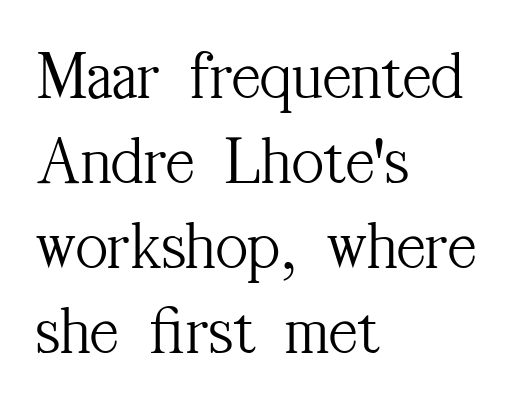
The image shows 69 px light, condensed serif type, upright; set left-aligned, line spacing 1.23x, normal letter spacing, not underlined; medium stroke contrast and a medium x-height.
